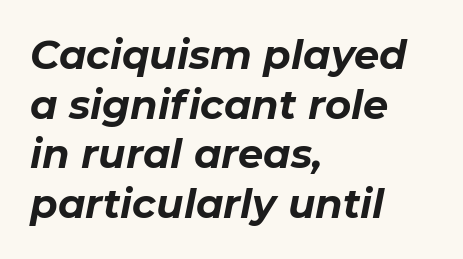
Q: Is the text bold? A: Yes.
Q: Is the text italic (slanted)? A: Yes, it leans right by about 11 degrees.
Q: Is the text underlined? A: No.
Q: How is the paragraph aligned? A: Left-aligned.
Q: Is the spacing between letters normal or unusually wide? A: Normal.
Q: Width (condensed, normal, or wide)? A: Normal.
Q: Stroke contrast? A: Low.
Q: x-height? A: Medium.
Q: Monospaced? A: No.
